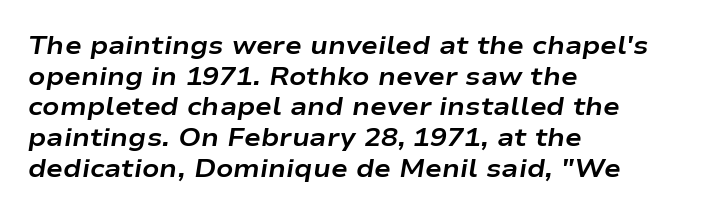
No extra tracking has been applied to these lines. Leftover space on each line is placed entirely after the last word. The zone under the glyphs is completely vacant. Heavy-handed strokes throughout: this text is bold. Characters are canted at an angle relative to the baseline's perpendicular.
